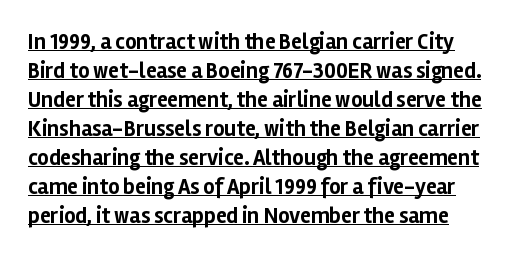
Q: Is the text bold? A: Yes.
Q: Is the text italic (slanted)? A: No, it is upright.
Q: Is the text underlined? A: Yes.
Q: Is the spacing between letters normal or unusually wide? A: Normal.
Q: Is the spacing between lines tight, normal or loose? A: Normal.
